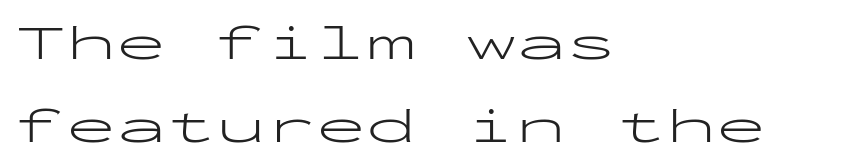
Q: Is the text bold? A: No.
Q: Is the text italic (slanted)? A: No, it is upright.
Q: Is the typeface a serif or a sans-serif typeface? A: Sans-serif.
Q: Is the text underlined? A: No.
Q: How is the paragraph aligned? A: Left-aligned.
Q: Is the spacing between letters normal or unusually wide? A: Normal.
Q: Is the spacing between lines tight, normal or loose? A: Normal.
Q: Width (condensed, normal, or wide)? A: Wide.
Q: Stroke contrast? A: Low.
Q: x-height? A: Medium.
Q: Monospaced? A: Yes.
